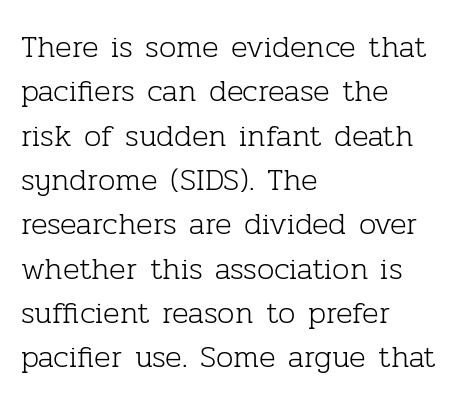
The image shows 31 px light serif type, upright; set left-aligned, normal line spacing (1.43x), normal letter spacing, not underlined; low stroke contrast and a medium x-height.
